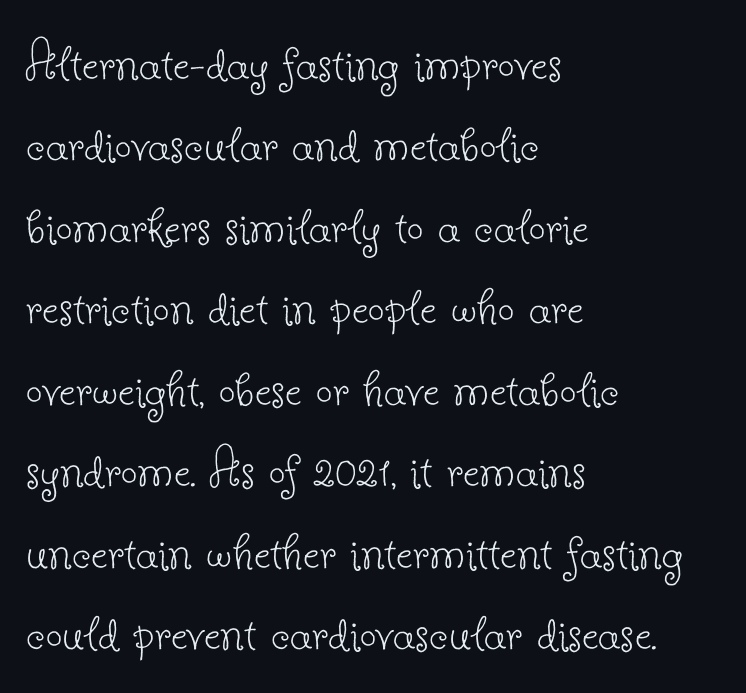
{"serif": "yes", "italic": "no", "bold": "no", "weight": "thin", "width": "normal", "stroke_contrast": "low", "x_height": "small", "monospaced": "no", "underline": "no", "align": "left", "line_spacing": "normal", "line_spacing_ratio": 1.38, "letter_spacing": "normal", "letter_spacing_em": 0.0, "glyph_px": 59}
